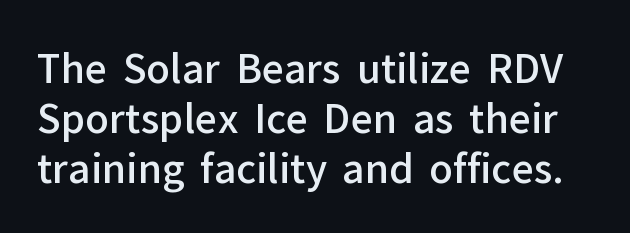
Q: Is the text bold? A: Semi-bold.
Q: Is the text italic (slanted)? A: No, it is upright.
Q: Is the typeface a serif or a sans-serif typeface? A: Sans-serif.
Q: Is the text underlined? A: No.
Q: Is the spacing between letters normal or unusually wide? A: Normal.
Q: Is the spacing between lines tight, normal or loose? A: Normal.
Q: Width (condensed, normal, or wide)? A: Normal.
Q: Stroke contrast? A: Low.
Q: x-height? A: Medium.
Q: Monospaced? A: No.
